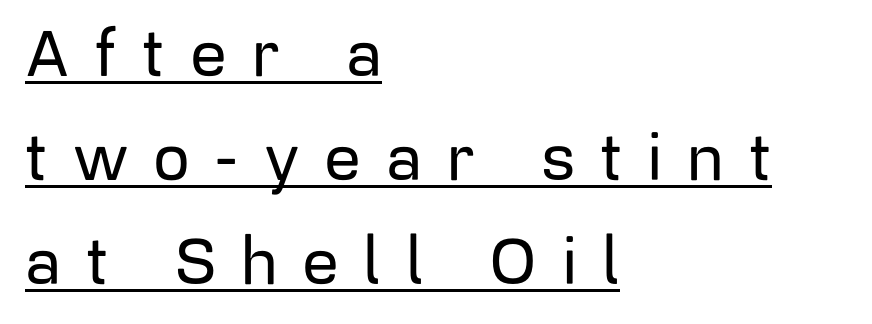
Q: Is the text italic (slanted)? A: No, it is upright.
Q: Is the typeface a serif or a sans-serif typeface? A: Sans-serif.
Q: Is the text underlined? A: Yes.
Q: How is the paragraph aligned? A: Left-aligned.
Q: Is the spacing between letters normal or unusually wide? A: Unusually wide.
Q: Is the spacing between lines tight, normal or loose? A: Normal.
Q: Width (condensed, normal, or wide)? A: Normal.
Q: Stroke contrast? A: Low.
Q: x-height? A: Medium.
Q: Monospaced? A: No.
